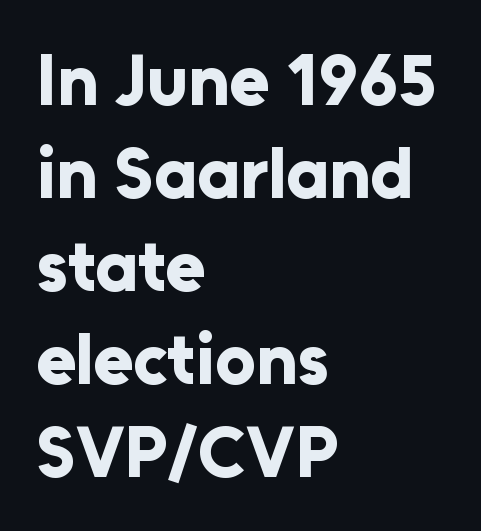
Q: Is the text bold? A: Yes.
Q: Is the text italic (slanted)? A: No, it is upright.
Q: Is the typeface a serif or a sans-serif typeface? A: Sans-serif.
Q: Is the text underlined? A: No.
Q: How is the paragraph aligned? A: Left-aligned.
Q: Is the spacing between letters normal or unusually wide? A: Normal.
Q: Is the spacing between lines tight, normal or loose? A: Normal.
Q: Width (condensed, normal, or wide)? A: Normal.
Q: Stroke contrast? A: Low.
Q: x-height? A: Medium.
Q: Monospaced? A: No.
